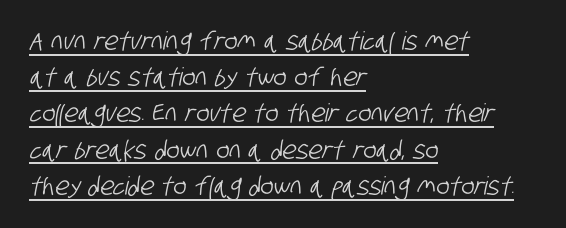
Q: Is the text underlined? A: Yes.
Q: How is the paragraph aligned? A: Left-aligned.
Q: Is the spacing between letters normal or unusually wide? A: Normal.
Q: Is the spacing between lines tight, normal or loose? A: Normal.
